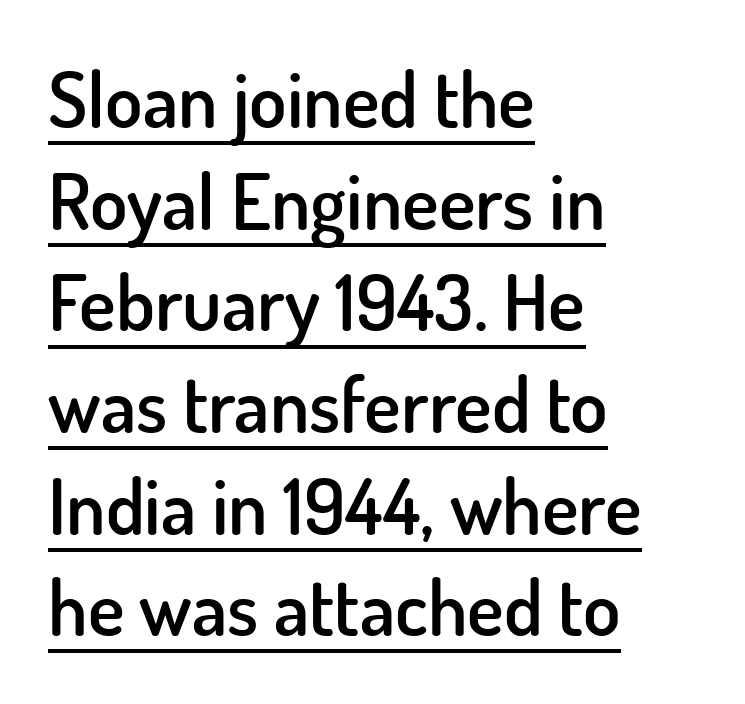
Q: Is the text bold? A: Semi-bold.
Q: Is the text italic (slanted)? A: No, it is upright.
Q: Is the typeface a serif or a sans-serif typeface? A: Sans-serif.
Q: Is the text underlined? A: Yes.
Q: How is the paragraph aligned? A: Left-aligned.
Q: Is the spacing between letters normal or unusually wide? A: Normal.
Q: Is the spacing between lines tight, normal or loose? A: Normal.
Q: Width (condensed, normal, or wide)? A: Normal.
Q: Stroke contrast? A: Low.
Q: x-height? A: Small.
Q: Monospaced? A: No.
